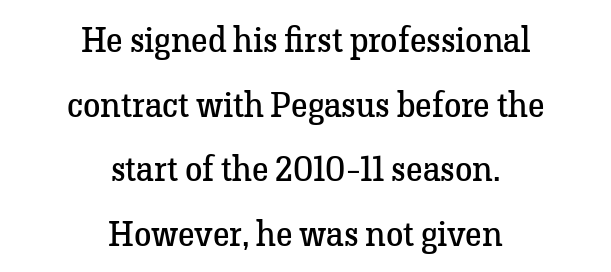
{"serif": "yes", "italic": "no", "bold": "no", "weight": "regular", "width": "normal", "stroke_contrast": "low", "x_height": "medium", "monospaced": "no", "underline": "no", "align": "center", "line_spacing_ratio": 1.85, "letter_spacing": "normal", "letter_spacing_em": 0.0, "glyph_px": 35}
